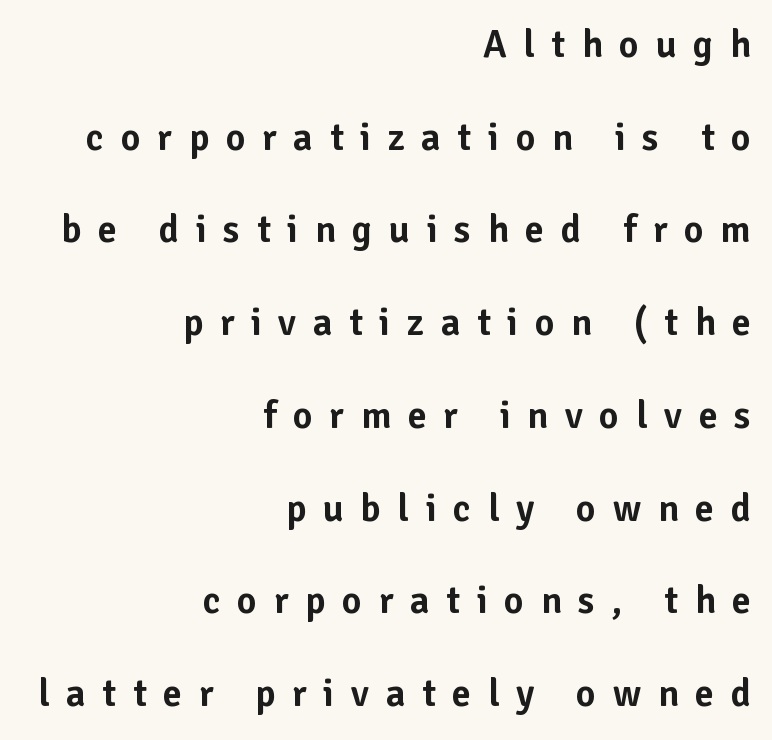
The image shows 38 px sans-serif type, upright; set right-aligned, loose line spacing (2.44x), unusually wide letter spacing (+0.44 em), not underlined; low stroke contrast and a medium x-height.
